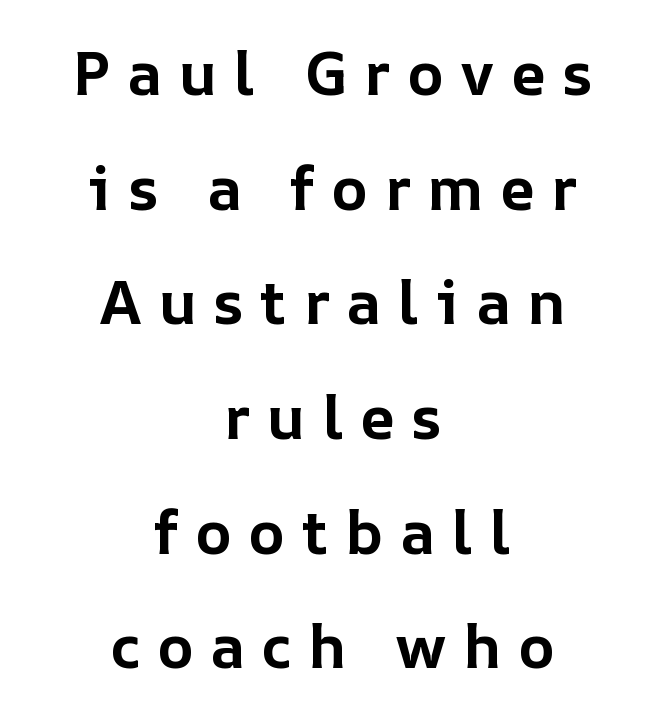
The image shows 61 px bold type, upright; set centered, line spacing 1.88x, unusually wide letter spacing (+0.27 em), not underlined; low stroke contrast and a medium x-height.
